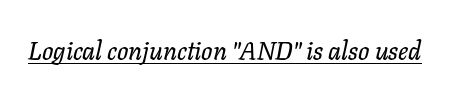
Q: Is the text italic (slanted)? A: Yes, it leans right by about 11 degrees.
Q: Is the text underlined? A: Yes.
Q: Is the spacing between letters normal or unusually wide? A: Normal.
